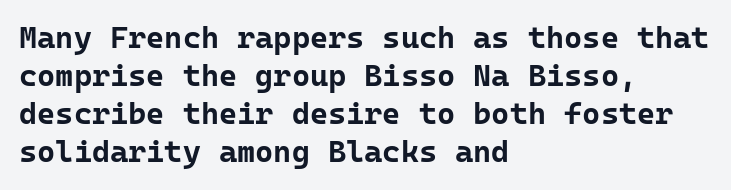
Caption: standard tracking, unaltered. The lines in this sample share a left origin and differ only in where they stop. Descenders hang freely into open space. Heft: maximum for text — a bold. The rendering shows plain stroke endings on the letterforms — a sans-serif design.
